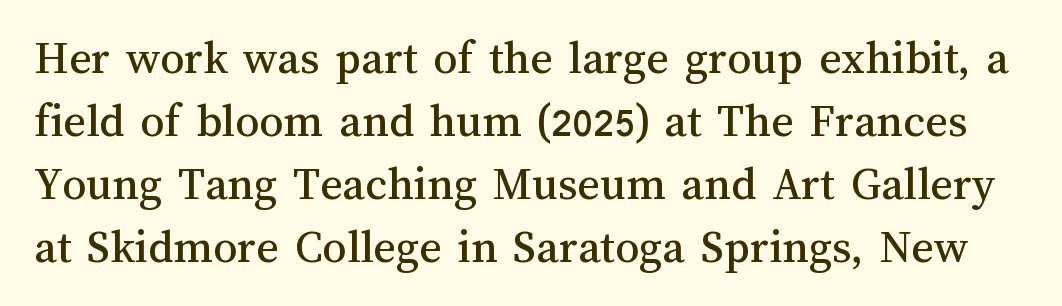
Q: Is the text italic (slanted)? A: No, it is upright.
Q: Is the text underlined? A: No.
Q: Is the spacing between letters normal or unusually wide? A: Normal.
Q: Is the spacing between lines tight, normal or loose? A: Normal.
Q: Width (condensed, normal, or wide)? A: Normal.
Q: Stroke contrast? A: Medium.
Q: x-height? A: Medium.
Q: Monospaced? A: No.
